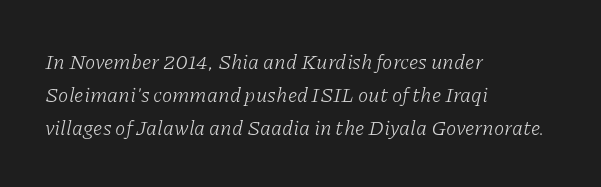
Q: Is the text bold? A: No.
Q: Is the text italic (slanted)? A: Yes, it leans right by about 11 degrees.
Q: Is the text underlined? A: No.
Q: How is the paragraph aligned? A: Left-aligned.
Q: Is the spacing between letters normal or unusually wide? A: Normal.
Q: Is the spacing between lines tight, normal or loose? A: Normal.
